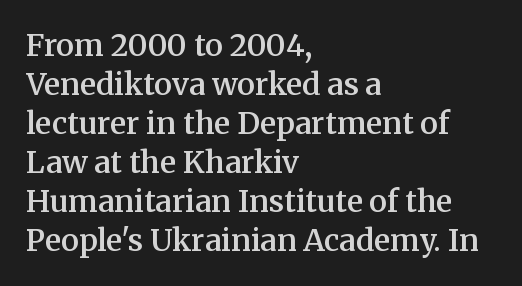
The rendering anchors every line to the left-hand side. Small tapered or slab feet sit at the stroke ends, so this counts as serif. This sample has the flowing, uneven cadence of proportional lettering. Words appear dense and cohesive because spacing is normal. A clean baseline with only descenders dipping below it.
